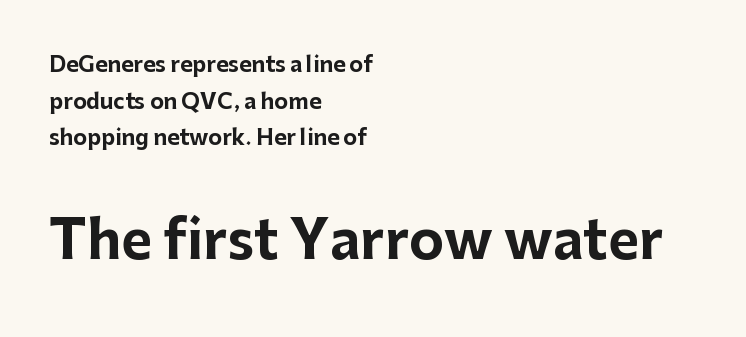
Q: Is the text bold? A: Yes.
Q: Is the text italic (slanted)? A: No, it is upright.
Q: Is the typeface a serif or a sans-serif typeface? A: Sans-serif.
Q: Is the text underlined? A: No.
Q: How is the paragraph aligned? A: Left-aligned.
Q: Is the spacing between letters normal or unusually wide? A: Normal.
Q: Which block of text is set in a larger size, the first (top) or the second (bottom)? A: The second (bottom) one.
Q: Width (condensed, normal, or wide)? A: Normal.
Q: Stroke contrast? A: Low.
Q: x-height? A: Medium.
Q: Monospaced? A: No.
